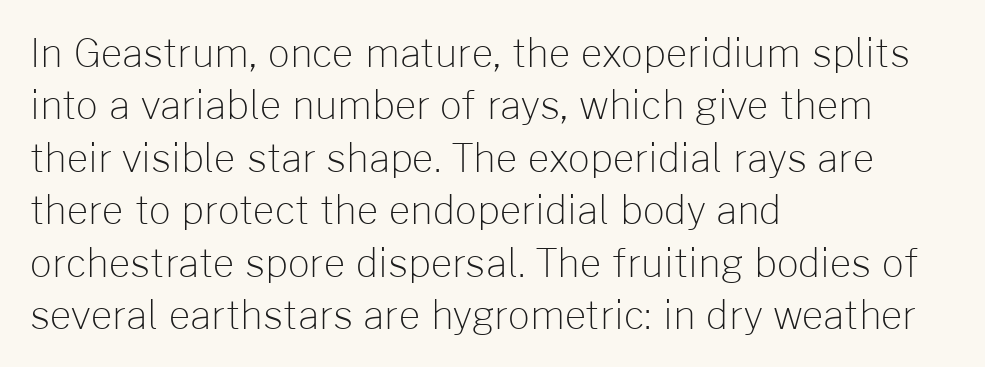
Does the copy run flush right? No — it runs flush left. The type sits square on the baseline with zero lean. Letter spacing: default. Just letters on the line, the space beneath them empty.
